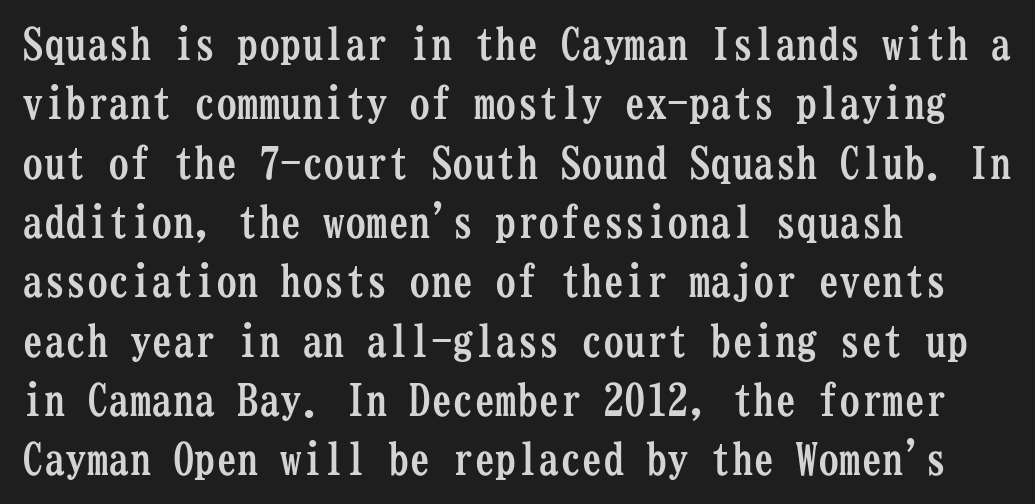
{"serif": "yes", "italic": "no", "bold": "yes", "weight": "semibold", "width": "condensed", "stroke_contrast": "low", "x_height": "medium", "monospaced": "yes", "underline": "no", "align": "left", "line_spacing": "normal", "line_spacing_ratio": 1.38, "letter_spacing": "normal", "letter_spacing_em": 0.0, "glyph_px": 43}
